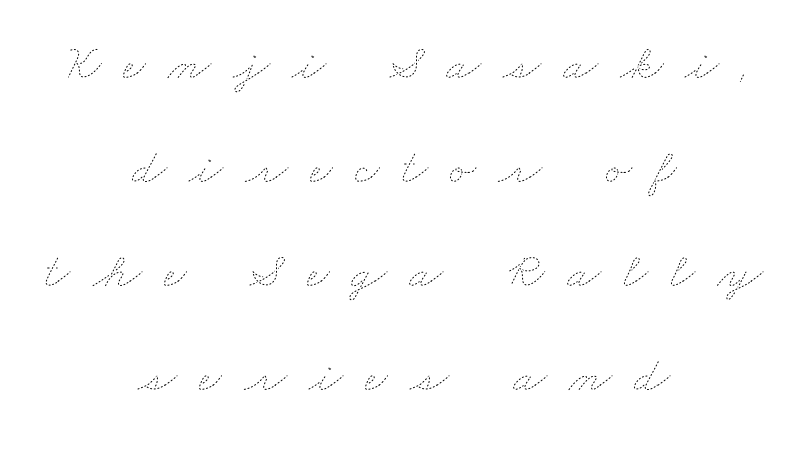
{"bold": "no", "weight": "thin", "width": "wide", "stroke_contrast": "low", "x_height": "small", "monospaced": "no", "underline": "no", "align": "center", "line_spacing": "loose", "line_spacing_ratio": 2.08, "letter_spacing": "wide", "letter_spacing_em": 0.44, "glyph_px": 50}
